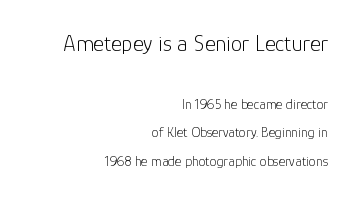
{"italic": "no", "bold": "no", "underline": "no", "align": "right", "line_spacing": "loose", "line_spacing_ratio": 2.05, "letter_spacing": "normal", "letter_spacing_em": 0.0, "larger_block": "first", "size_ratio": 1.64, "glyph_px": 23}
